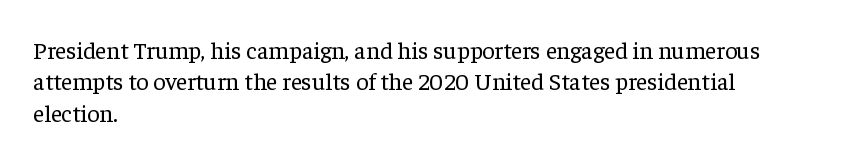
What stands out about the letter spacing? Nothing — it is the standard amount. Unmarked baselines from the first word to the last. The rendering anchors every line to the left-hand side. Regarding leading, the lines here are spaced in the standard way. Compared with a typical body face, this is equally light or lighter still. In terms of posture, this sample is upright.
